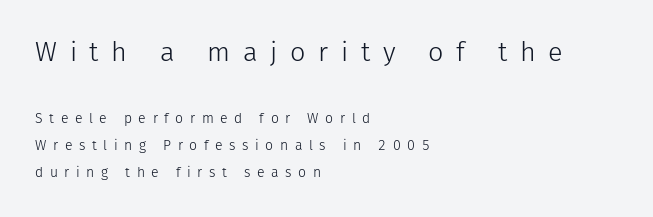
Block one is the big one; block two sits smaller underneath. This sample uses an upright cut, with every glyph sitting square on the baseline. Is the type heavy? It reads as light-to-regular instead. A typesetter would call this leading open, well beyond the default. This sample is left-justified, so line endings fall wherever the words run out.
